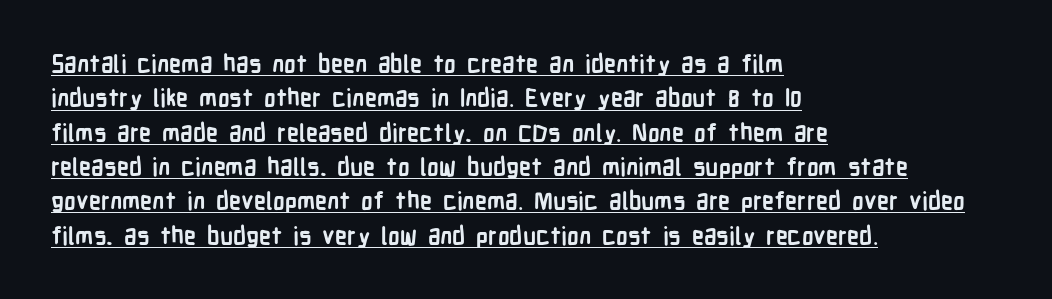
{"italic": "no", "bold": "yes", "underline": "yes", "align": "left", "line_spacing": "normal", "line_spacing_ratio": 1.43, "letter_spacing": "normal", "letter_spacing_em": 0.0, "glyph_px": 24}
